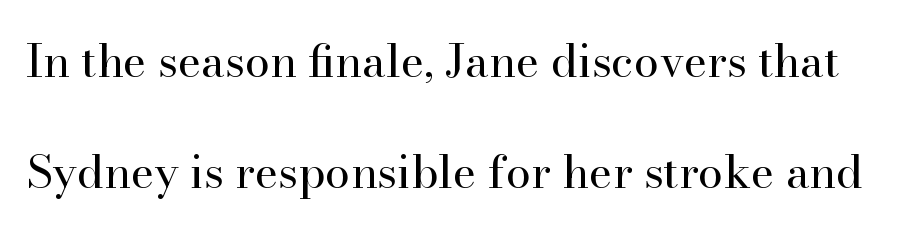
Q: Is the text bold? A: No.
Q: Is the text italic (slanted)? A: No, it is upright.
Q: Is the typeface a serif or a sans-serif typeface? A: Serif.
Q: Is the text underlined? A: No.
Q: Is the spacing between letters normal or unusually wide? A: Normal.
Q: Is the spacing between lines tight, normal or loose? A: Loose.
Q: Width (condensed, normal, or wide)? A: Normal.
Q: Stroke contrast? A: High.
Q: x-height? A: Small.
Q: Monospaced? A: No.
